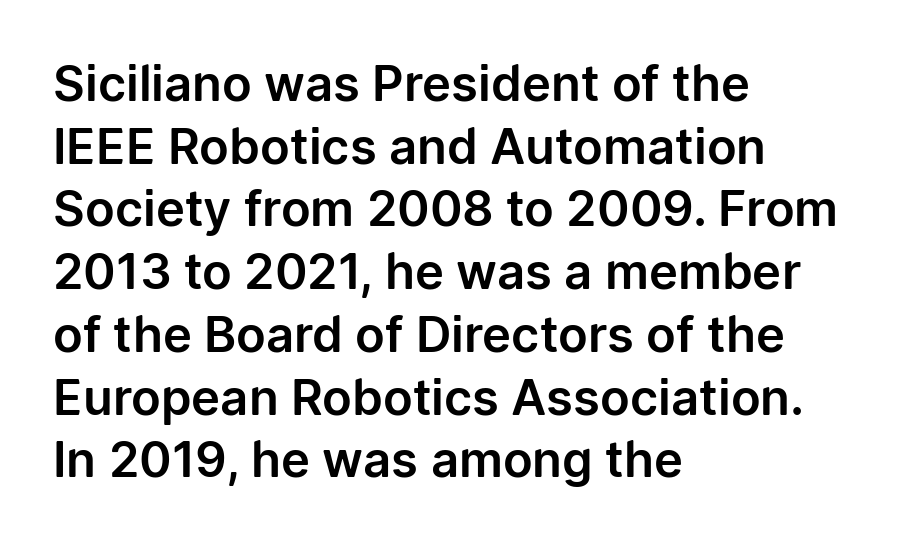
The passage shown is typeset with a sans-serif family. The foot of each line stays bare and open. Character widths vary here, with narrow letters taking less room than wide ones. The lettering holds an erect, upright posture throughout. Honestly, the letter spacing is just normal — you wouldn't notice it.
